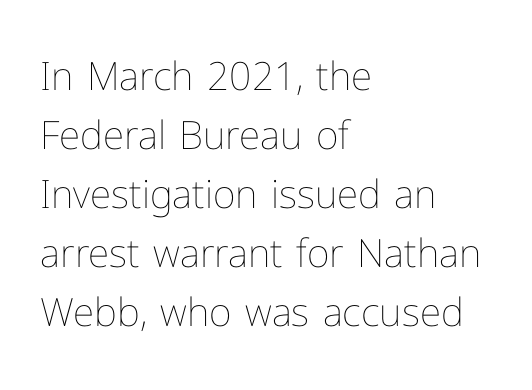
{"italic": "no", "bold": "no", "weight": "thin", "width": "normal", "stroke_contrast": "low", "x_height": "medium", "monospaced": "no", "underline": "no", "align": "left", "line_spacing": "normal", "line_spacing_ratio": 1.51, "letter_spacing": "normal", "letter_spacing_em": 0.0, "glyph_px": 39}
